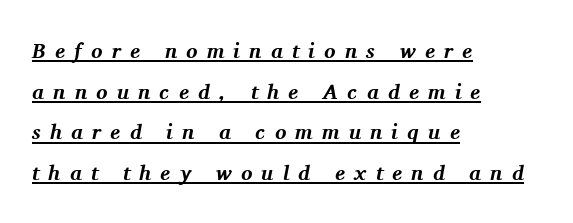
Q: Is the text bold? A: Yes.
Q: Is the text italic (slanted)? A: Yes, it leans right by about 11 degrees.
Q: Is the text underlined? A: Yes.
Q: How is the paragraph aligned? A: Left-aligned.
Q: Is the spacing between letters normal or unusually wide? A: Unusually wide.
Q: Is the spacing between lines tight, normal or loose? A: Loose.
